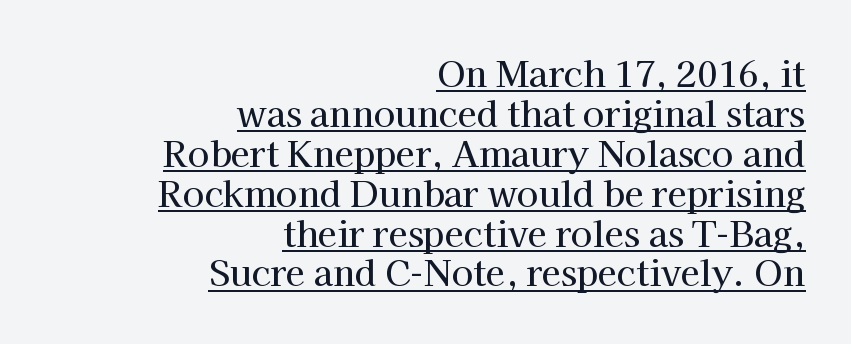
Q: Is the text italic (slanted)? A: No, it is upright.
Q: Is the typeface a serif or a sans-serif typeface? A: Serif.
Q: Is the text underlined? A: Yes.
Q: How is the paragraph aligned? A: Right-aligned.
Q: Is the spacing between letters normal or unusually wide? A: Normal.
Q: Is the spacing between lines tight, normal or loose? A: Tight.
Q: Width (condensed, normal, or wide)? A: Normal.
Q: Stroke contrast? A: High.
Q: x-height? A: Medium.
Q: Monospaced? A: No.
